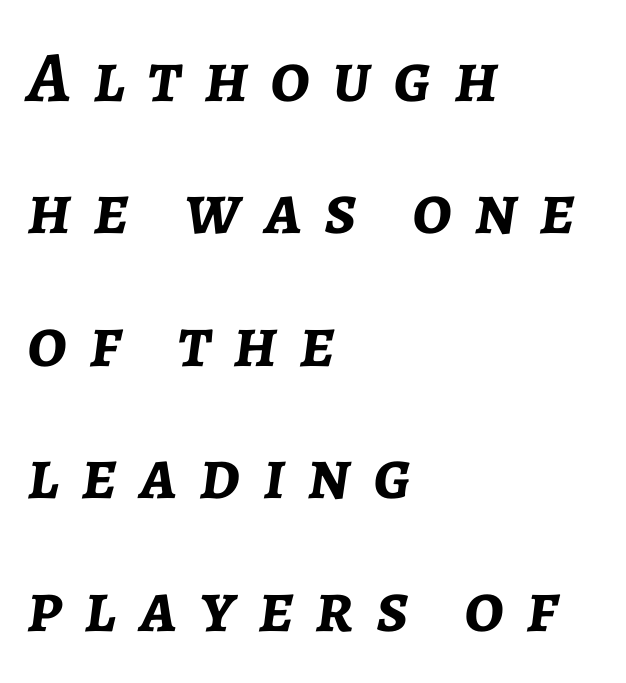
{"italic": "yes", "lean": "right", "slant_degrees": 7, "bold": "yes", "weight": "semibold", "width": "normal", "stroke_contrast": "low", "x_height": "medium", "monospaced": "no", "underline": "no", "align": "left", "line_spacing_ratio": 1.84, "letter_spacing": "wide", "letter_spacing_em": 0.31, "glyph_px": 72}
